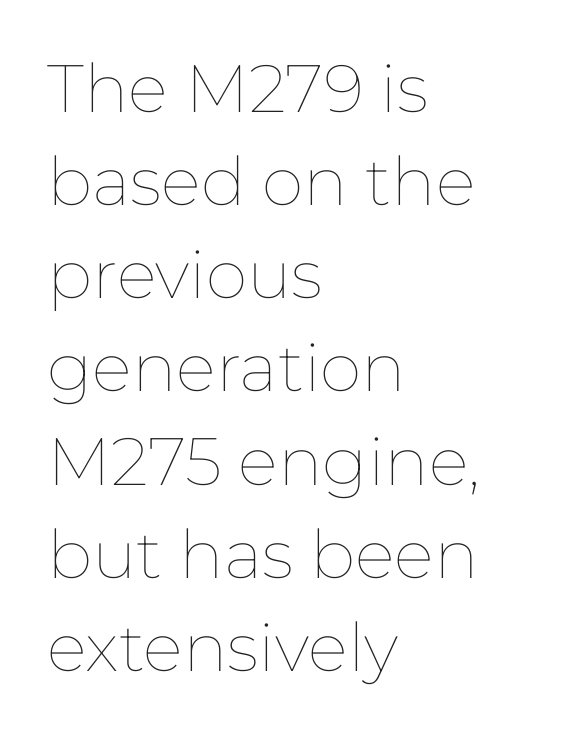
Q: Is the text bold? A: No.
Q: Is the text italic (slanted)? A: No, it is upright.
Q: Is the text underlined? A: No.
Q: How is the paragraph aligned? A: Left-aligned.
Q: Is the spacing between letters normal or unusually wide? A: Normal.
Q: Is the spacing between lines tight, normal or loose? A: Normal.
Q: Width (condensed, normal, or wide)? A: Normal.
Q: Stroke contrast? A: Low.
Q: x-height? A: Medium.
Q: Monospaced? A: No.
